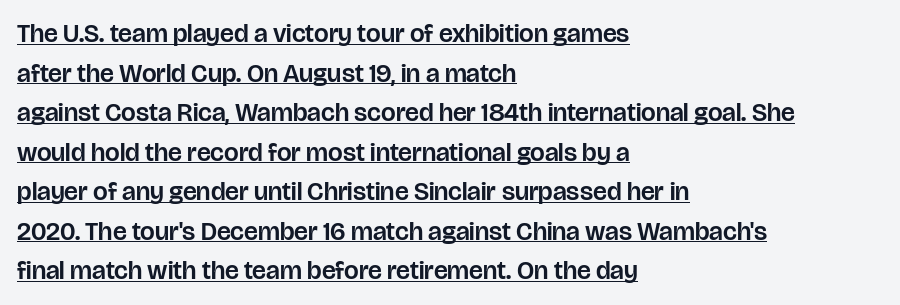
Caption: lettering with a line underneath. Vertical strokes here are truly vertical. The lines are quadded left. Successive baselines arrive at the customary interval. How are the letters spaced? Ordinarily, with no added tracking.
